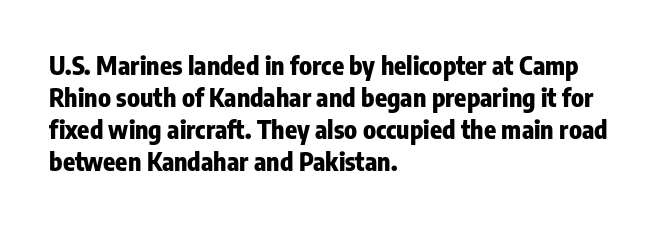
{"italic": "no", "bold": "yes", "underline": "no", "align": "left", "line_spacing": "normal", "line_spacing_ratio": 1.28, "letter_spacing": "normal", "letter_spacing_em": 0.0, "glyph_px": 25}
